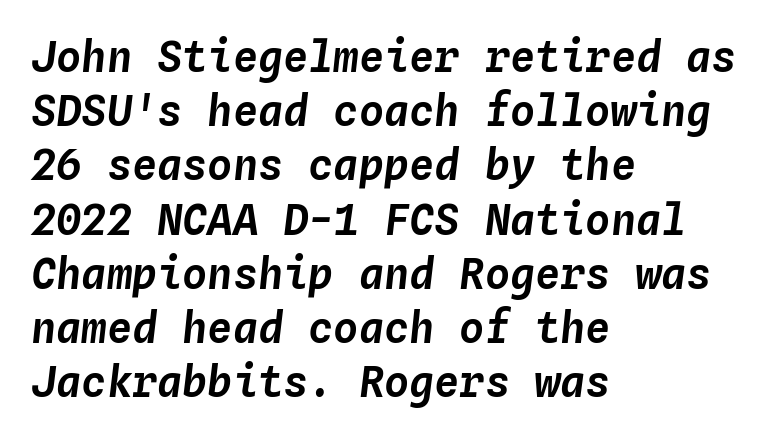
The image shows 42 px text type, italic (leaning right), monospaced; set left-aligned, normal line spacing (1.29x), normal letter spacing, not underlined; low stroke contrast and a medium x-height.
